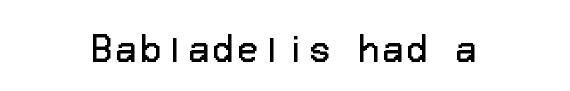
The image shows 33 px regular-weight sans-serif type, upright; set centered, not underlined; low stroke contrast and a medium x-height.
